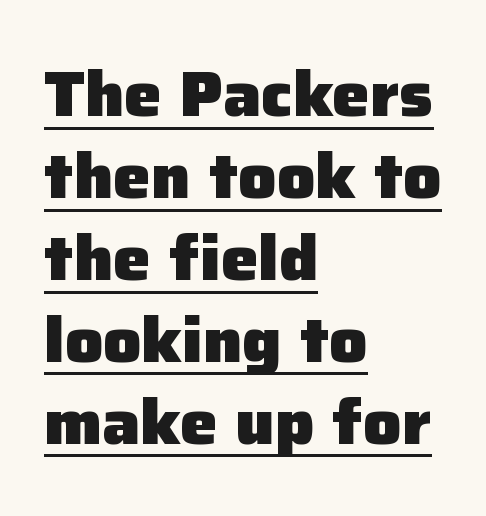
Q: Is the text bold? A: Yes.
Q: Is the text italic (slanted)? A: No, it is upright.
Q: Is the typeface a serif or a sans-serif typeface? A: Sans-serif.
Q: Is the text underlined? A: Yes.
Q: How is the paragraph aligned? A: Left-aligned.
Q: Is the spacing between letters normal or unusually wide? A: Normal.
Q: Is the spacing between lines tight, normal or loose? A: Normal.
Q: Width (condensed, normal, or wide)? A: Normal.
Q: Stroke contrast? A: Low.
Q: x-height? A: Medium.
Q: Monospaced? A: No.
